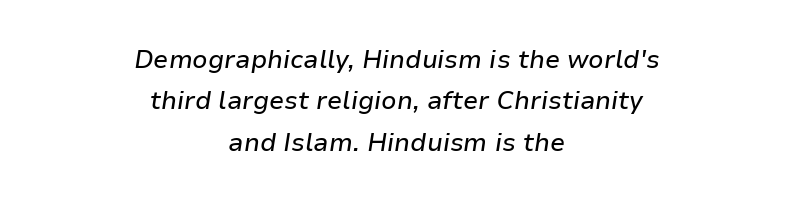
If you drew a line through each stem, it would be angled. Each line is balanced around a shared central axis. Spacing between characters is what you'd get straight out of the box. Glance below the letters and you will spot only blank space.
